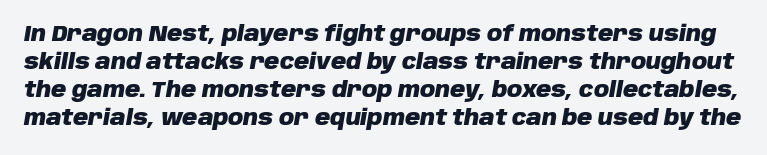
{"italic": "yes", "lean": "right", "slant_degrees": 10, "bold": "yes", "underline": "no", "line_spacing": "normal", "line_spacing_ratio": 1.33, "letter_spacing": "normal", "letter_spacing_em": 0.0, "glyph_px": 21}
